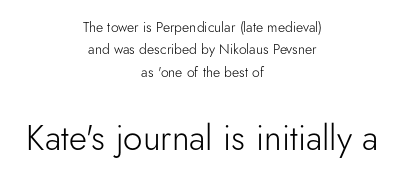
Q: Is the text bold? A: No.
Q: Is the text italic (slanted)? A: No, it is upright.
Q: Is the typeface a serif or a sans-serif typeface? A: Sans-serif.
Q: Is the text underlined? A: No.
Q: How is the paragraph aligned? A: Centered.
Q: Is the spacing between letters normal or unusually wide? A: Normal.
Q: Is the spacing between lines tight, normal or loose? A: Normal.
Q: Which block of text is set in a larger size, the first (top) or the second (bottom)? A: The second (bottom) one.
Q: Width (condensed, normal, or wide)? A: Normal.
Q: Stroke contrast? A: Low.
Q: x-height? A: Small.
Q: Monospaced? A: No.
